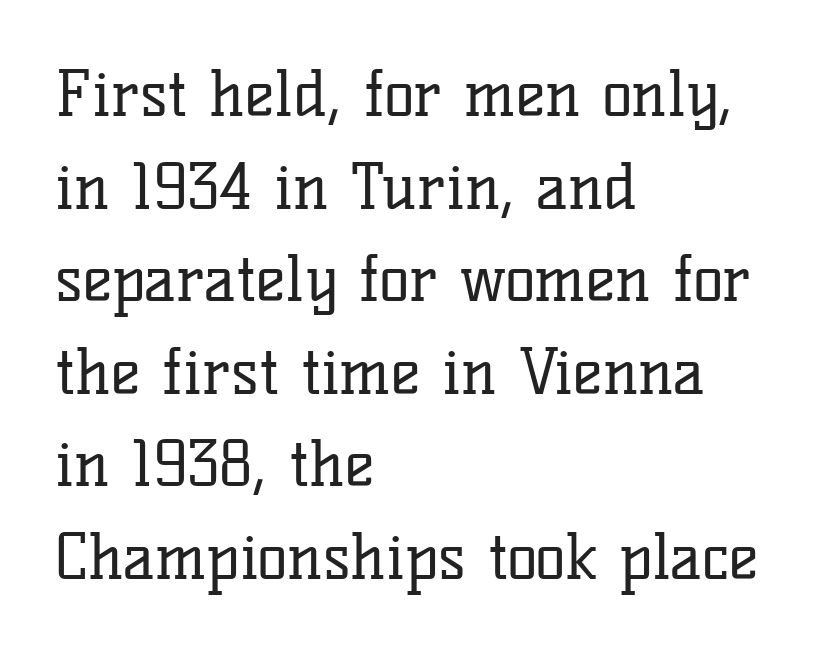
The image shows 63 px regular-weight serif type, upright; set left-aligned, normal line spacing (1.47x), normal letter spacing, not underlined; low stroke contrast and a medium x-height.
